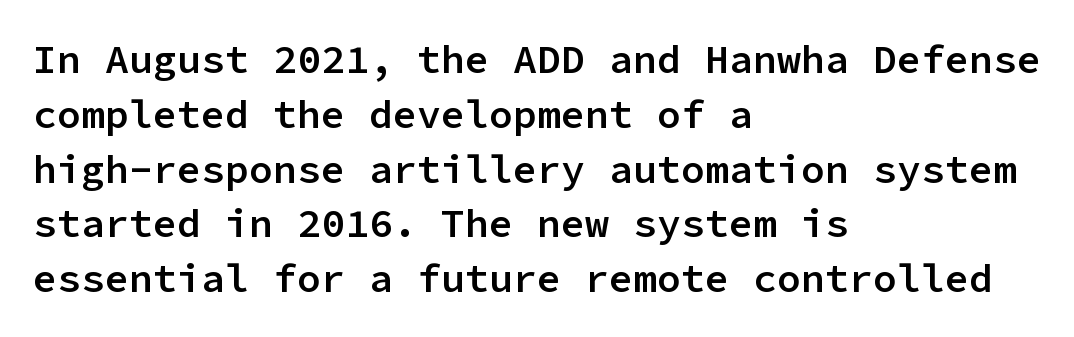
Q: Is the text bold? A: Semi-bold.
Q: Is the text italic (slanted)? A: No, it is upright.
Q: Is the typeface a serif or a sans-serif typeface? A: Sans-serif.
Q: Is the text underlined? A: No.
Q: How is the paragraph aligned? A: Left-aligned.
Q: Is the spacing between letters normal or unusually wide? A: Normal.
Q: Is the spacing between lines tight, normal or loose? A: Normal.
Q: Width (condensed, normal, or wide)? A: Normal.
Q: Stroke contrast? A: Low.
Q: x-height? A: Medium.
Q: Monospaced? A: Yes.
